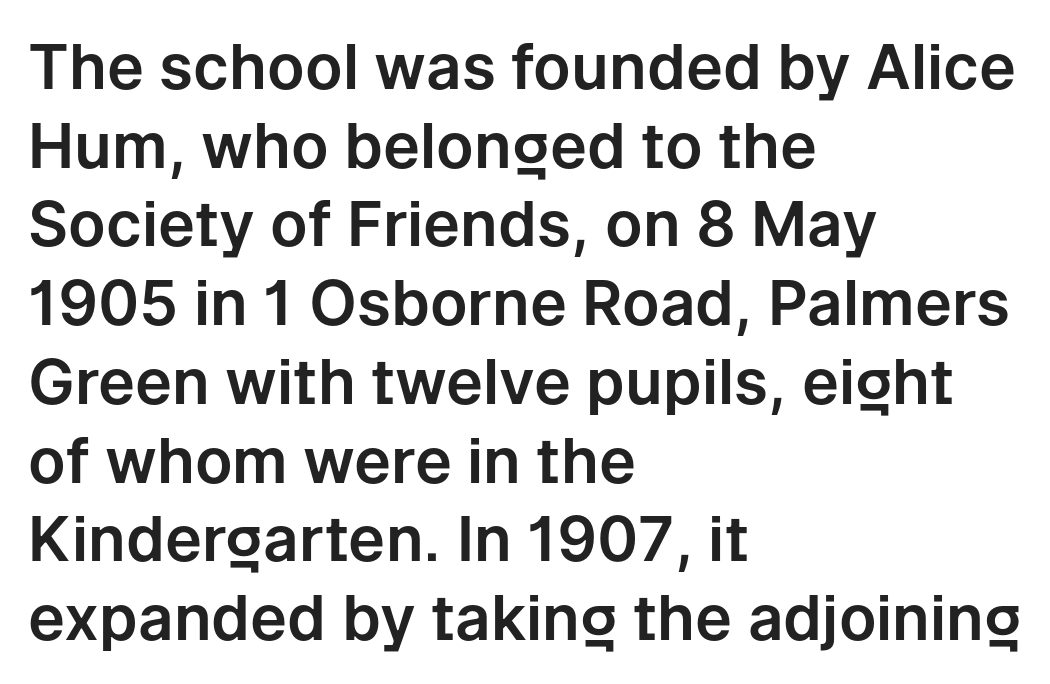
In terms of posture, this sample is upright. The rendering uses natural spacing where letterforms have individual widths. Font category for this specimen: sans-serif. How would I describe the line gaps? Plain and ordinary.
